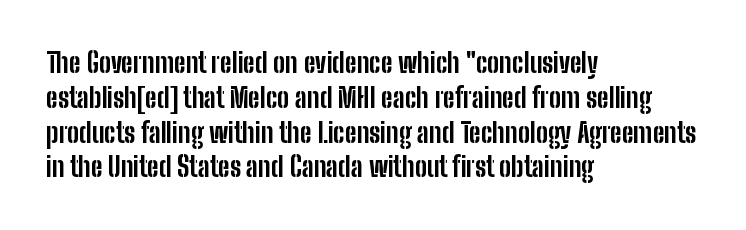
{"italic": "no", "bold": "yes", "underline": "no", "align": "left", "line_spacing": "normal", "line_spacing_ratio": 1.29, "letter_spacing": "normal", "letter_spacing_em": 0.0, "glyph_px": 27}
